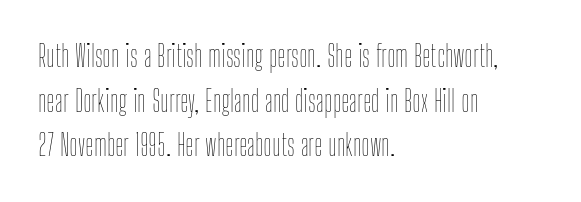
Q: Is the text bold? A: No.
Q: Is the text italic (slanted)? A: No, it is upright.
Q: Is the text underlined? A: No.
Q: How is the paragraph aligned? A: Left-aligned.
Q: Is the spacing between letters normal or unusually wide? A: Normal.
Q: Is the spacing between lines tight, normal or loose? A: Normal.
Q: Width (condensed, normal, or wide)? A: Condensed.
Q: Stroke contrast? A: Low.
Q: x-height? A: Medium.
Q: Monospaced? A: No.
